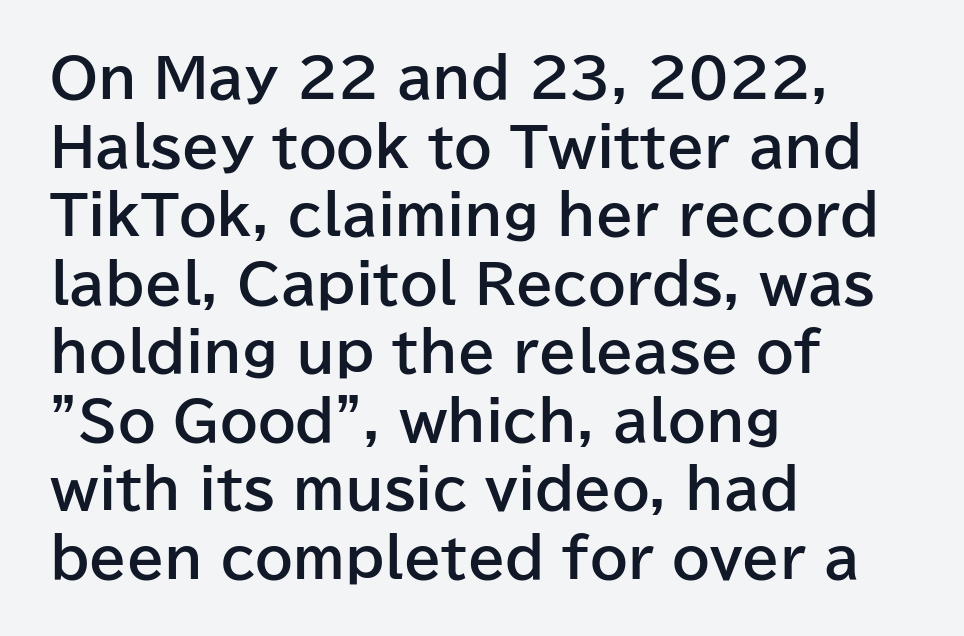
The face used here is a sans, in the tradition of grotesques and geometrics. Which margin do the lines hug? The left one — the right edge is uneven. Lines of text with bare space underneath. Compared with typical paragraphs, the rows here are spaced about the same.
